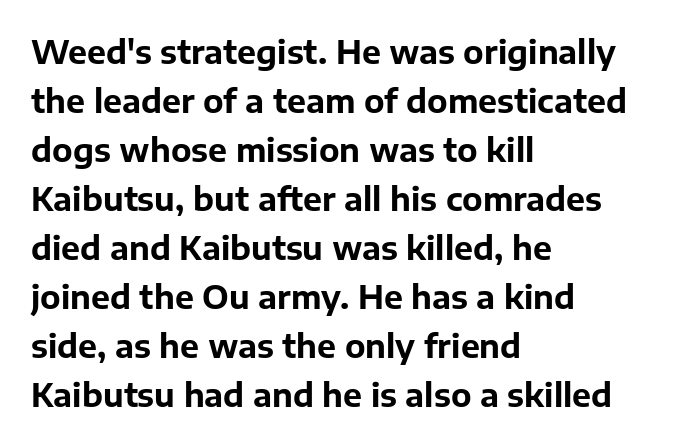
The image shows 32 px bold sans-serif type, upright; set left-aligned, normal line spacing (1.53x), normal letter spacing, not underlined; low stroke contrast and a medium x-height.
